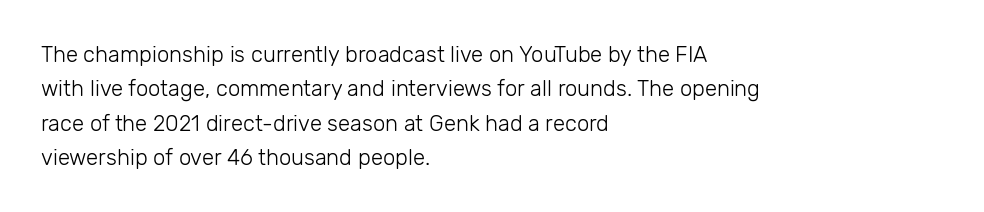
{"italic": "no", "bold": "no", "underline": "no", "align": "left", "line_spacing": "normal", "line_spacing_ratio": 1.56, "letter_spacing": "normal", "letter_spacing_em": 0.0, "glyph_px": 22}
